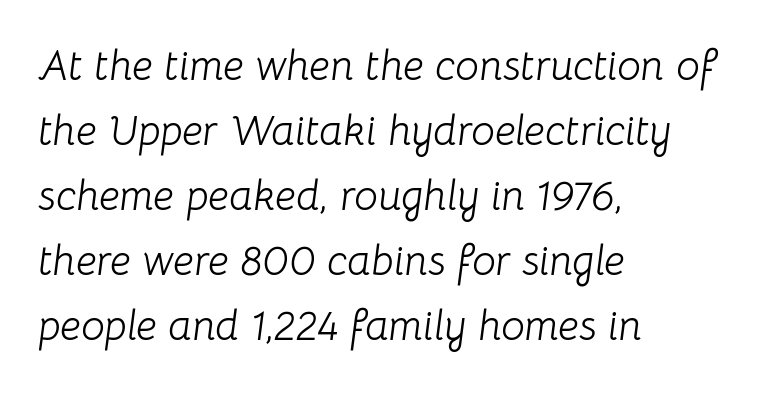
{"italic": "yes", "lean": "right", "slant_degrees": 8, "bold": "no", "weight": "light", "width": "normal", "stroke_contrast": "low", "x_height": "medium", "monospaced": "no", "underline": "no", "align": "left", "line_spacing": "normal", "line_spacing_ratio": 1.55, "letter_spacing": "normal", "letter_spacing_em": 0.0, "glyph_px": 42}
